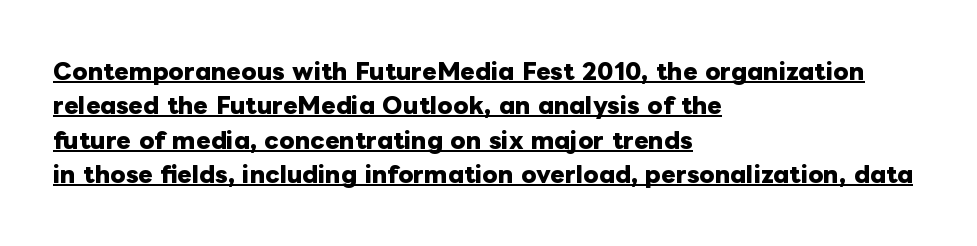
Q: Is the text bold? A: Yes.
Q: Is the text italic (slanted)? A: No, it is upright.
Q: Is the text underlined? A: Yes.
Q: How is the paragraph aligned? A: Left-aligned.
Q: Is the spacing between letters normal or unusually wide? A: Normal.
Q: Is the spacing between lines tight, normal or loose? A: Normal.
